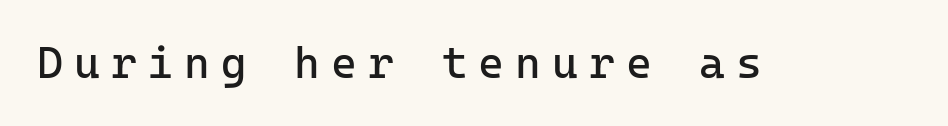
Q: Is the text bold? A: No.
Q: Is the text italic (slanted)? A: No, it is upright.
Q: Is the typeface a serif or a sans-serif typeface? A: Sans-serif.
Q: Is the text underlined? A: No.
Q: Is the spacing between letters normal or unusually wide? A: Unusually wide.
Q: Width (condensed, normal, or wide)? A: Normal.
Q: Stroke contrast? A: Low.
Q: x-height? A: Medium.
Q: Monospaced? A: Yes.
